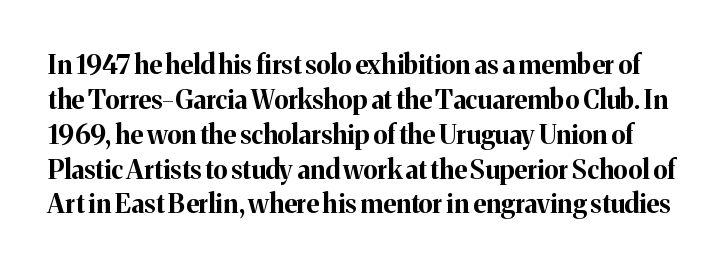
The passage shown is emphatically bold. Anything drawn beneath the words? Only blank space. Horizontal bands of white between lines are of average thickness. Italic: no, the glyphs are upright roman.
